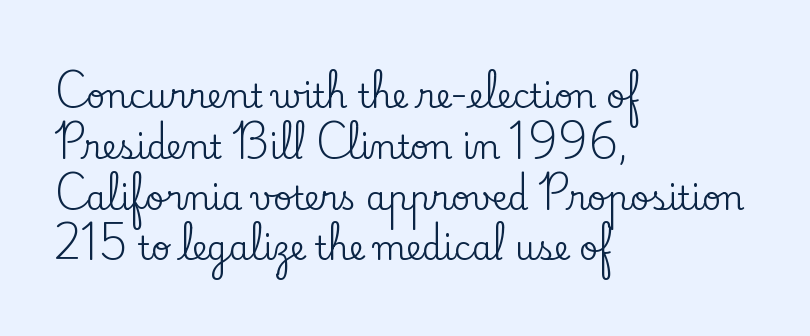
The image shows 33 px serif type, upright; set left-aligned, normal line spacing (1.54x), normal letter spacing, not underlined; low stroke contrast and a small x-height.
